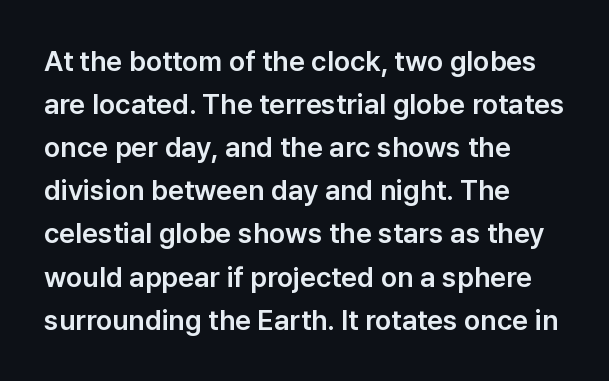
Q: Is the text italic (slanted)? A: No, it is upright.
Q: Is the typeface a serif or a sans-serif typeface? A: Sans-serif.
Q: Is the text underlined? A: No.
Q: How is the paragraph aligned? A: Left-aligned.
Q: Is the spacing between letters normal or unusually wide? A: Normal.
Q: Is the spacing between lines tight, normal or loose? A: Normal.
Q: Width (condensed, normal, or wide)? A: Normal.
Q: Stroke contrast? A: Low.
Q: x-height? A: Medium.
Q: Monospaced? A: No.
